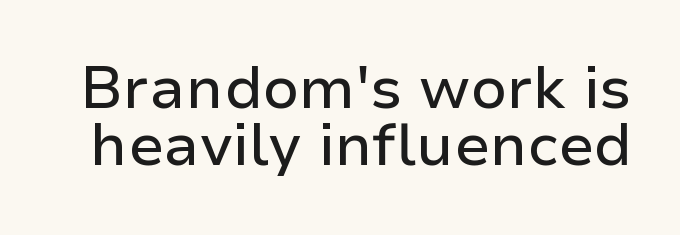
Q: Is the text italic (slanted)? A: No, it is upright.
Q: Is the typeface a serif or a sans-serif typeface? A: Sans-serif.
Q: Is the text underlined? A: No.
Q: Is the spacing between letters normal or unusually wide? A: Normal.
Q: Is the spacing between lines tight, normal or loose? A: Tight.
Q: Width (condensed, normal, or wide)? A: Normal.
Q: Stroke contrast? A: Low.
Q: x-height? A: Medium.
Q: Monospaced? A: No.
